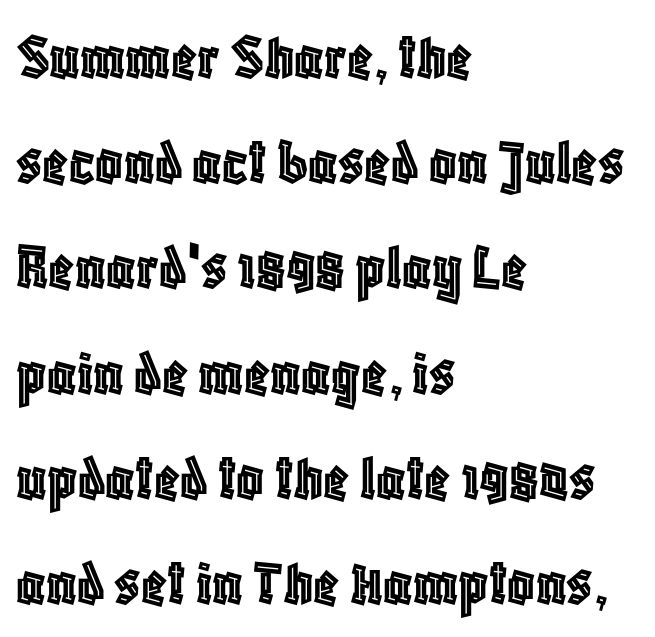
The image shows 67 px condensed type, upright; set left-aligned, normal line spacing (1.57x), normal letter spacing, not underlined; a large x-height.
